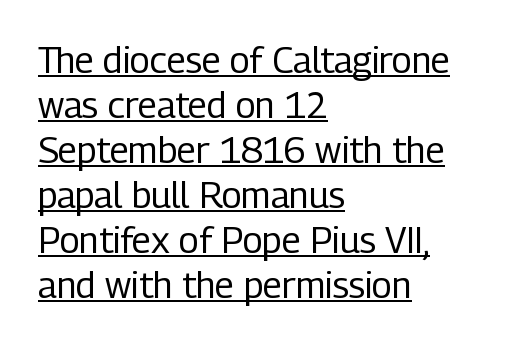
{"serif": "no", "italic": "no", "bold": "no", "weight": "regular", "width": "condensed", "stroke_contrast": "low", "x_height": "medium", "monospaced": "no", "underline": "yes", "align": "left", "line_spacing": "normal", "line_spacing_ratio": 1.25, "letter_spacing": "normal", "letter_spacing_em": 0.0, "glyph_px": 36}
